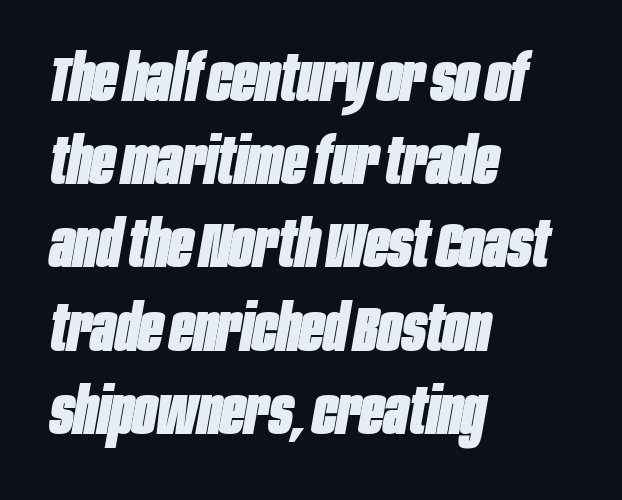
The image shows 64 px heavy, condensed type, italic (leaning right); set left-aligned, normal line spacing (1.3x), normal letter spacing, not underlined; low stroke contrast and a large x-height.
